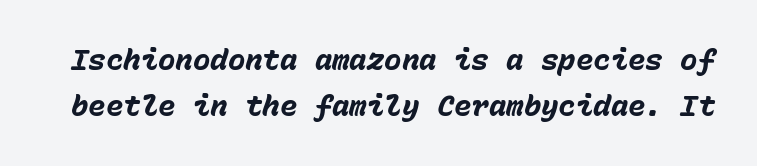
Q: Is the text bold? A: Yes.
Q: Is the text italic (slanted)? A: Yes, it leans right by about 15 degrees.
Q: Is the text underlined? A: No.
Q: Is the spacing between letters normal or unusually wide? A: Normal.
Q: Is the spacing between lines tight, normal or loose? A: Normal.
Q: Width (condensed, normal, or wide)? A: Normal.
Q: Stroke contrast? A: Low.
Q: x-height? A: Medium.
Q: Monospaced? A: Yes.
